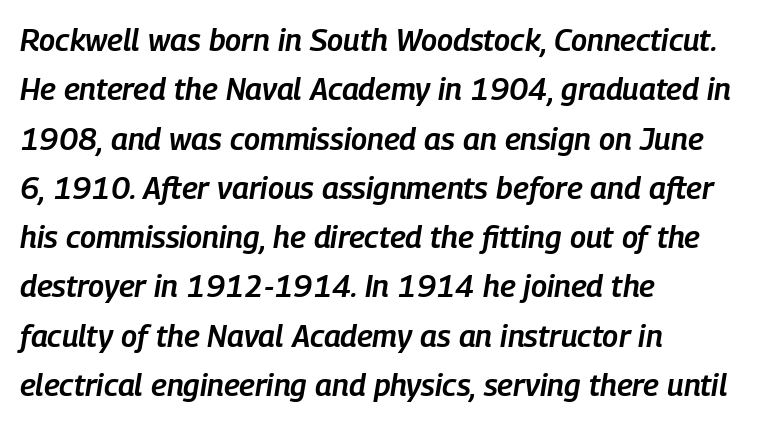
The text carries the slant typical of an italic or oblique font. The rendering uses a moderate line-height, typical for paragraphs. Short note: letters normally spaced. The face used here is a semibold: visibly heavier than regular, lighter than bold. The space directly below the letters is spotless.
